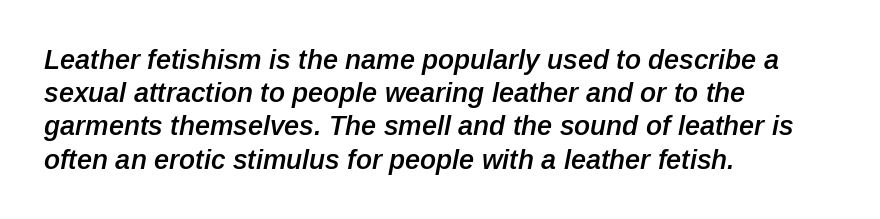
The face used here is a semibold: visibly heavier than regular, lighter than bold. Only glyphs here, with clear space below each row. Horizontal alignment here is leftward, the default for most running prose. Nobody touched the tracking dial on this one. Yep, that's italic — everything's leaning.
